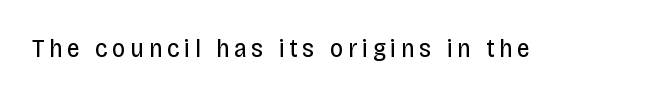
On a weight scale, this lands at 450 or below. The gap between lines stays unmarked. Notice how the stems are strictly vertical — no italics here.
